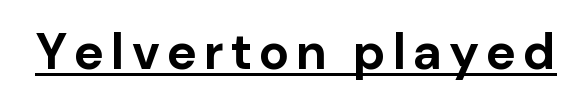
The image shows 50 px bold sans-serif type, upright; set underlined; low stroke contrast and a medium x-height.
